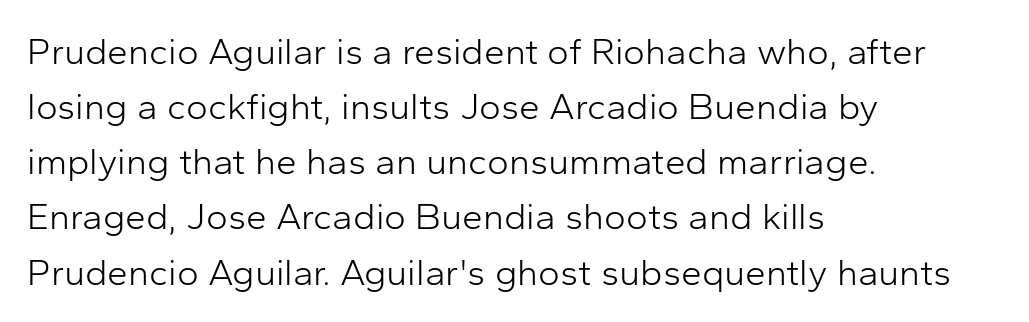
If you drew a ruler down the left edge, every line would touch it. Tracking here is standard; glyphs follow each other at the usual distance. Is there any slant? The stems are plumb. If you measured baseline to baseline, you'd find a middling distance.
